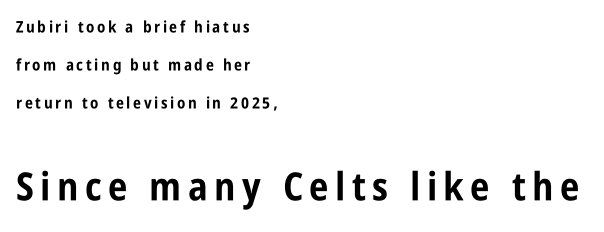
The glyphs have the mass of a bold cut. Ordinary non-slanted type is in use. Short and long lines alike share a common starting point at left. Vertical spacing — loose.
